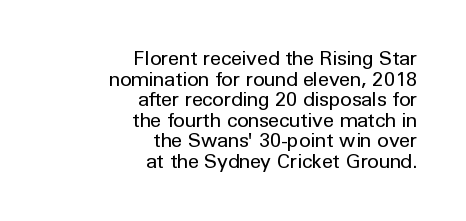
The space directly below the letters is spotless. These lines are set flush right with a ragged left edge. Tall strokes in this sample are plumb rather than angled. Stems and bowls with no extra thickness — not bold. Does the leading feel generous? Not at all — it's pinched. In terms of letterspacing, this is plain default setting.
